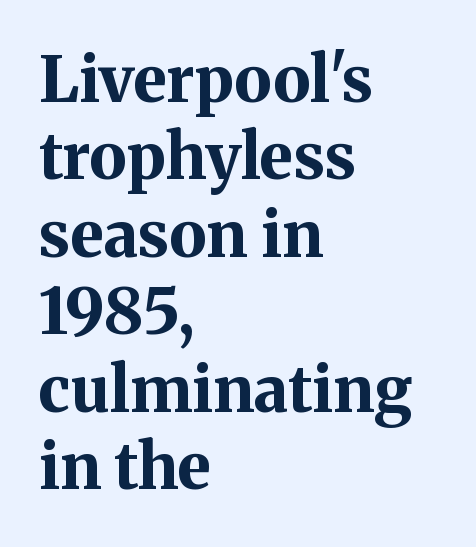
The line texture is even and compact thanks to regular tracking. Varying glyph widths throughout — classic text-font behaviour. Decoration check: the copy has no underline. This is serif lettering, the kind often seen in printed books. Line starts are locked; line ends wander. Does the lettering tilt? It doesn't — this is upright.
